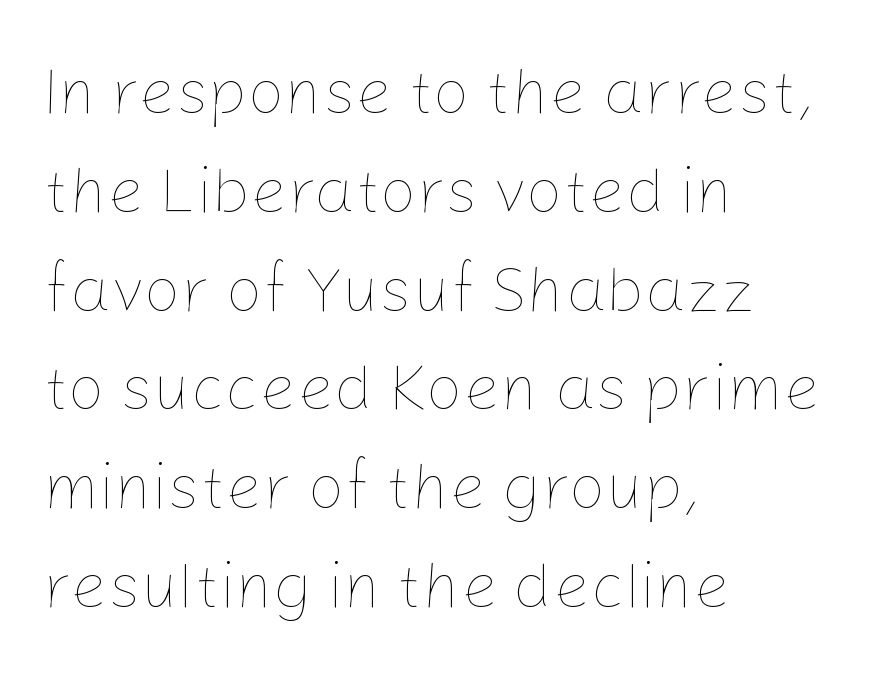
Q: Is the text bold? A: No.
Q: Is the text italic (slanted)? A: No, it is upright.
Q: Is the text underlined? A: No.
Q: How is the paragraph aligned? A: Left-aligned.
Q: Is the spacing between letters normal or unusually wide? A: Normal.
Q: Is the spacing between lines tight, normal or loose? A: Normal.
Q: Width (condensed, normal, or wide)? A: Normal.
Q: Stroke contrast? A: Low.
Q: x-height? A: Medium.
Q: Monospaced? A: No.
